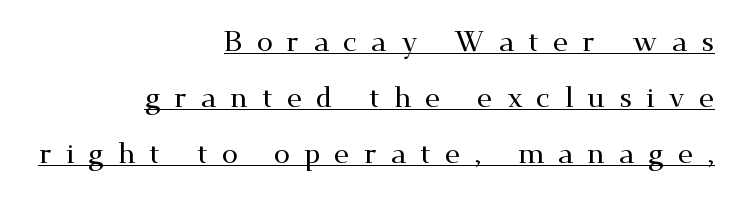
No italicization has been applied; the sample stays upright. A great deal of white space separates one row of letters from the next. The passage shown has open, widely tracked lettering throughout. To sum up the face: it has serifs. This is underlined copy, the kind a proofreader might mark for attention. Which margin do the lines hug? The right one — the left edge is uneven.
